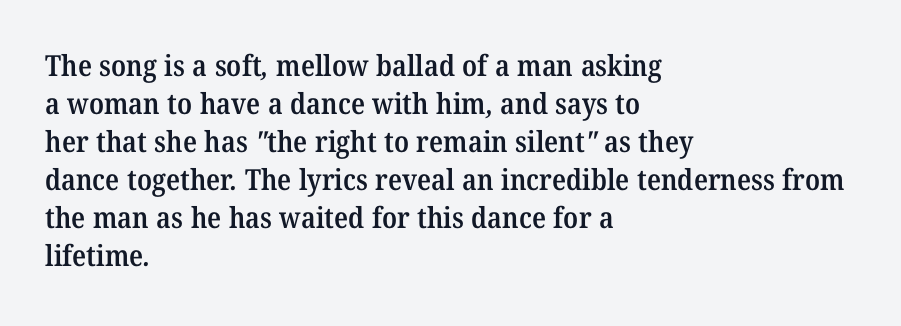
{"serif": "yes", "bold": "semi", "weight": "semibold", "width": "normal", "stroke_contrast": "medium", "x_height": "medium", "monospaced": "no", "underline": "no", "align": "left", "line_spacing": "normal", "line_spacing_ratio": 1.31, "letter_spacing": "normal", "letter_spacing_em": 0.0, "glyph_px": 29}
